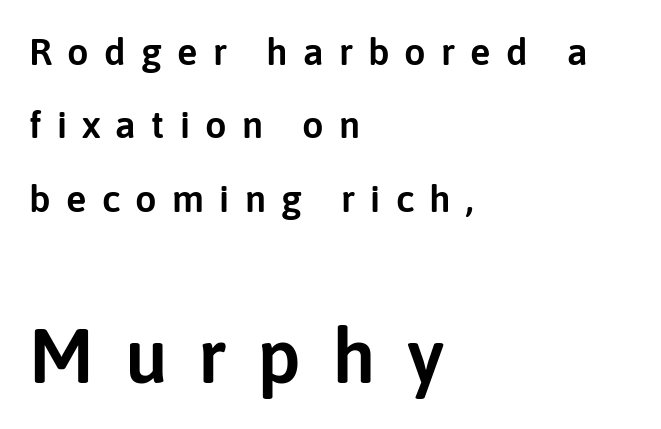
Q: Is the text italic (slanted)? A: No, it is upright.
Q: Is the typeface a serif or a sans-serif typeface? A: Sans-serif.
Q: Is the text underlined? A: No.
Q: How is the paragraph aligned? A: Left-aligned.
Q: Is the spacing between letters normal or unusually wide? A: Unusually wide.
Q: Is the spacing between lines tight, normal or loose? A: Loose.
Q: Which block of text is set in a larger size, the first (top) or the second (bottom)? A: The second (bottom) one.
Q: Width (condensed, normal, or wide)? A: Normal.
Q: Stroke contrast? A: Low.
Q: x-height? A: Medium.
Q: Monospaced? A: No.
